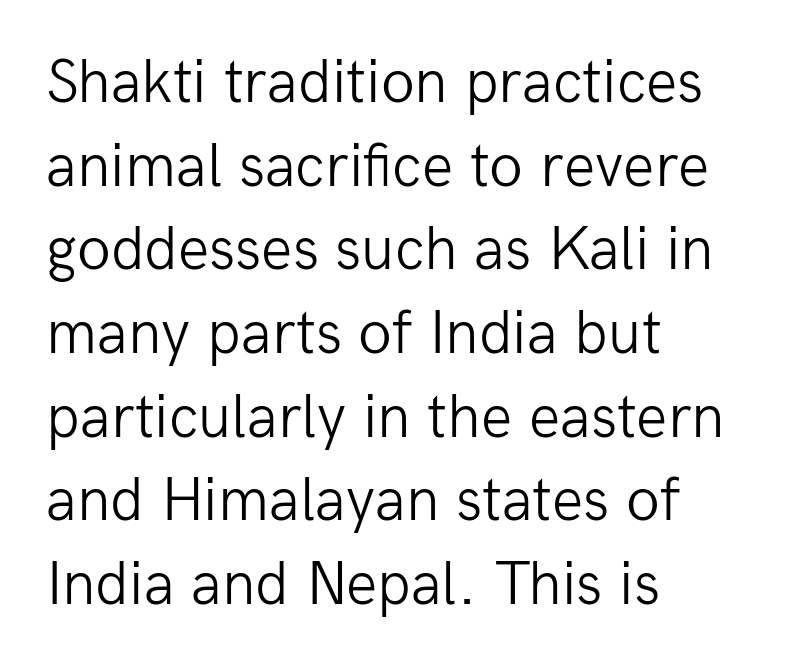
Q: Is the text bold? A: No.
Q: Is the text italic (slanted)? A: No, it is upright.
Q: Is the typeface a serif or a sans-serif typeface? A: Sans-serif.
Q: Is the text underlined? A: No.
Q: How is the paragraph aligned? A: Left-aligned.
Q: Is the spacing between letters normal or unusually wide? A: Normal.
Q: Is the spacing between lines tight, normal or loose? A: Normal.
Q: Width (condensed, normal, or wide)? A: Normal.
Q: Stroke contrast? A: Low.
Q: x-height? A: Medium.
Q: Monospaced? A: No.
